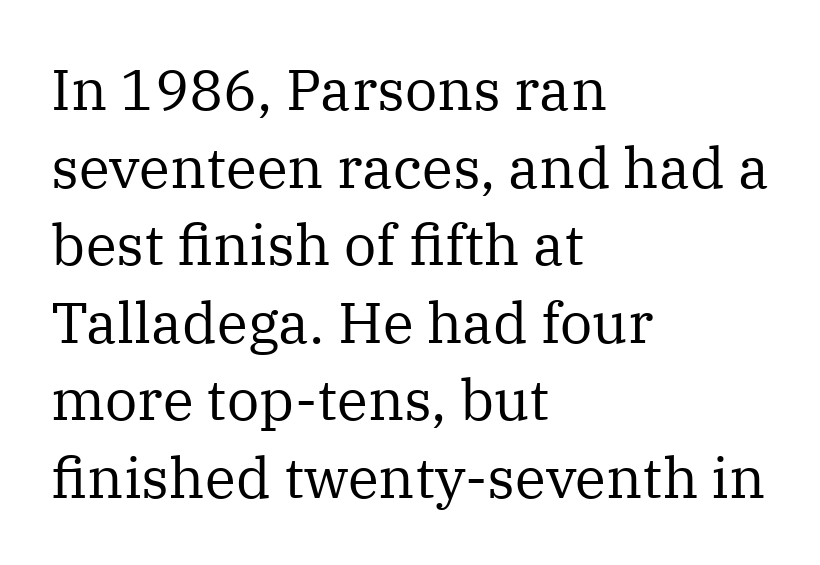
Designer's note — italics off, roman on. The vertical gap from one line to the next is medium. Every row of glyphs begins at an identical x-position on the left. Note the varied advance widths — an 'i' is clearly narrower than an 'm'. What stands out about the letter spacing? Nothing — it is the standard amount.
